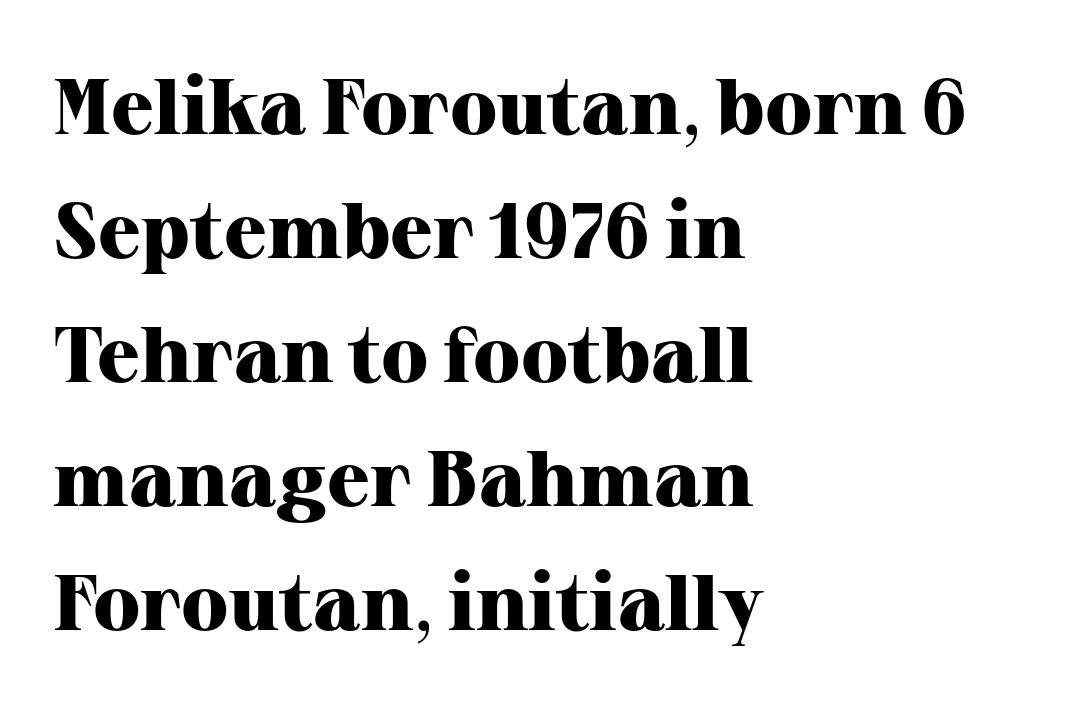
{"serif": "yes", "italic": "no", "bold": "yes", "weight": "heavy", "width": "normal", "stroke_contrast": "high", "x_height": "medium", "monospaced": "no", "underline": "no", "align": "left", "line_spacing": "normal", "line_spacing_ratio": 1.57, "letter_spacing": "normal", "letter_spacing_em": 0.0, "glyph_px": 79}
